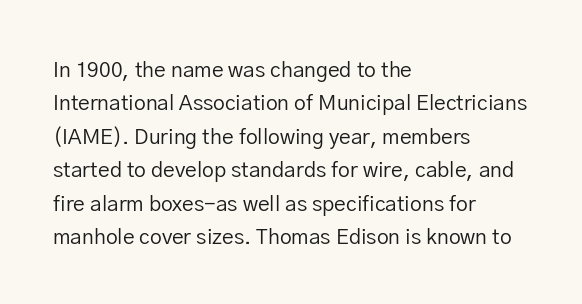
The image shows 21 px text type, upright; set left-aligned, normal line spacing (1.59x), normal letter spacing, not underlined.
